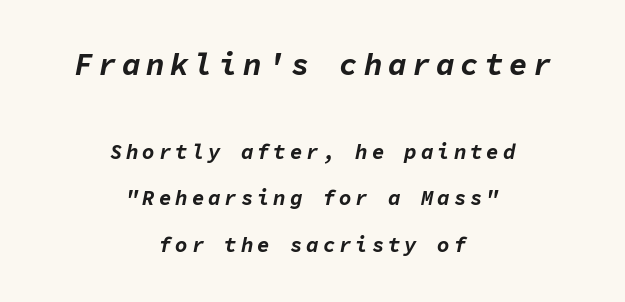
Vertical spacing — loose. The upper block of text is set noticeably larger than the block beneath it. Is this a fixed-width face? Yes — each glyph sits in an identical cell. Only glyphs here, with clear space below each row. Compared with an ordinary text face, these strokes are far heavier — a full bold.
